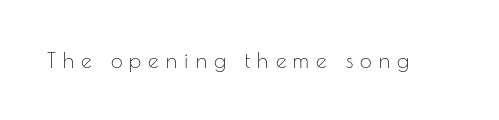
No heavy texture on the line: the type isn't bold. Underlining? Definitely not there. You can tell it's not italic because the verticals are truly vertical. Look at the tracking — it's clearly loosened, letters drifting apart.
